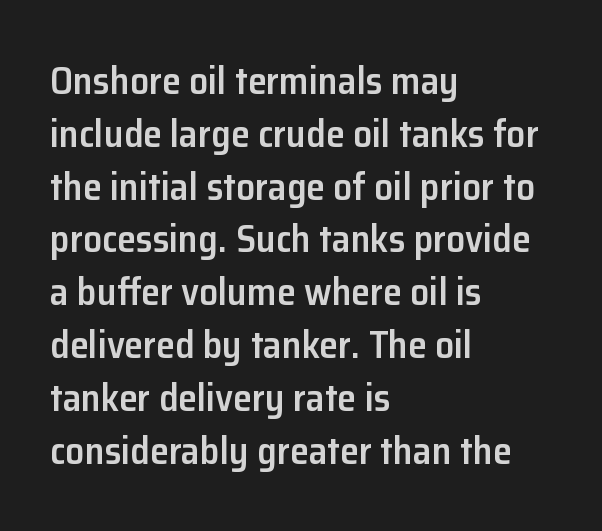
Q: Is the text bold? A: Semi-bold.
Q: Is the text italic (slanted)? A: No, it is upright.
Q: Is the typeface a serif or a sans-serif typeface? A: Sans-serif.
Q: Is the text underlined? A: No.
Q: How is the paragraph aligned? A: Left-aligned.
Q: Is the spacing between letters normal or unusually wide? A: Normal.
Q: Is the spacing between lines tight, normal or loose? A: Normal.
Q: Width (condensed, normal, or wide)? A: Normal.
Q: Stroke contrast? A: Low.
Q: x-height? A: Medium.
Q: Monospaced? A: No.
